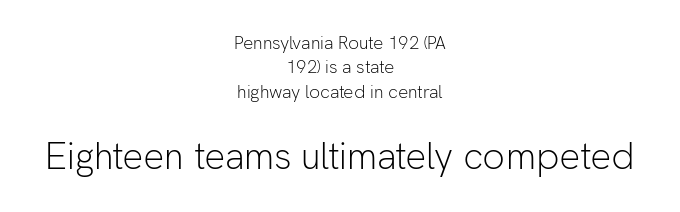
The image shows 37 px light sans-serif type, upright; set centered, normal line spacing (1.36x), normal letter spacing, not underlined; the second (bottom) block is 2.06x larger; low stroke contrast and a medium x-height.
